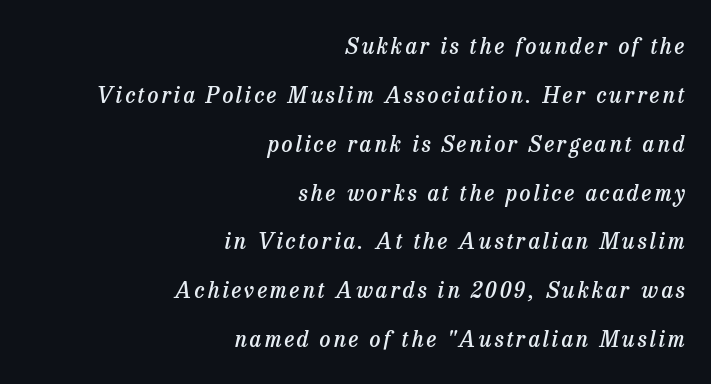
The image shows 22 px text type, italic (leaning right); set right-aligned, loose line spacing (2.22x), not underlined.
